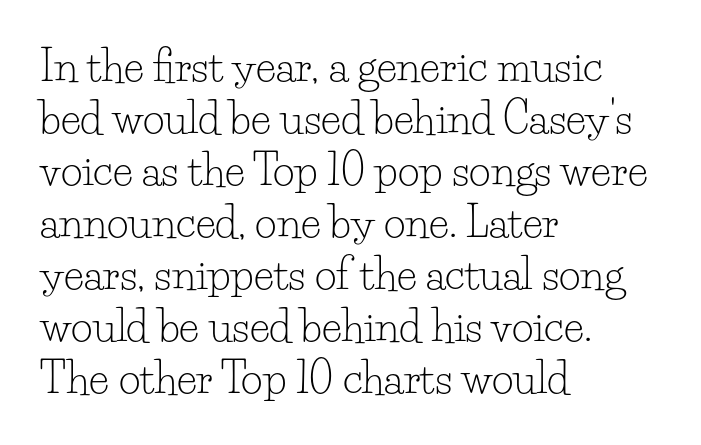
The tracking reads as untouched default to a designer's eye. A roman cut, with each character standing at attention. Each letter keeps its own natural width here, so spacing adapts to shape. Descenders hang freely into open space.
